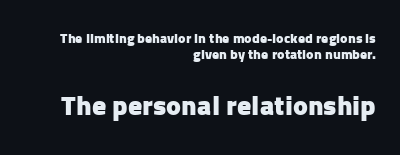
{"serif": "no", "italic": "no", "bold": "yes", "weight": "heavy", "width": "normal", "stroke_contrast": "low", "x_height": "medium", "monospaced": "no", "underline": "no", "align": "right", "line_spacing": "tight", "line_spacing_ratio": 1.12, "letter_spacing": "normal", "letter_spacing_em": 0.0, "larger_block": "second", "size_ratio": 2.0, "glyph_px": 28}
